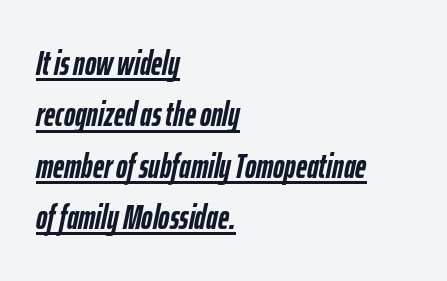
The image shows 34 px semibold, condensed type, italic (leaning right); set left-aligned, normal line spacing (1.51x), normal letter spacing, underlined; low stroke contrast and a medium x-height.
